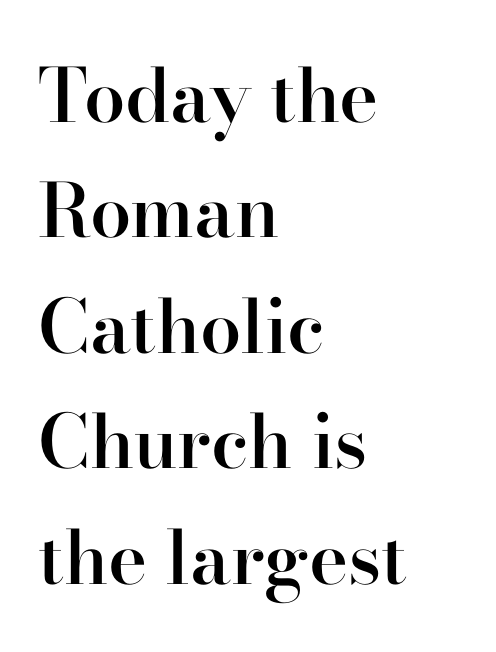
Little horizontal feet cap the strokes, marking this as serif type. Moderately thickened strokes mark this as semibold type. Glance below the letters and you will spot only blank space. The passage shown is typed in a proportional face where columns would drift. Visually the block forms a straight wall on the left and a jagged coastline on the right. Words appear dense and cohesive because spacing is normal.
